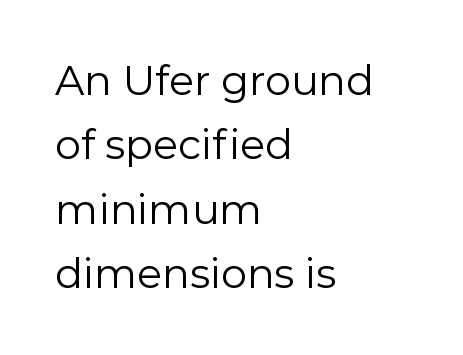
{"serif": "no", "italic": "no", "bold": "no", "weight": "regular", "width": "normal", "x_height": "medium", "monospaced": "no", "underline": "no", "align": "left", "line_spacing": "normal", "line_spacing_ratio": 1.57, "letter_spacing": "normal", "letter_spacing_em": 0.0, "glyph_px": 41}
